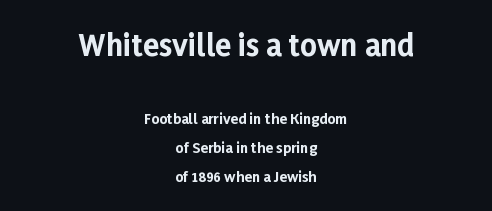
The image shows 29 px bold sans-serif type, upright; set centered, loose line spacing (2.08x), normal letter spacing, not underlined; the first (top) block is 2.07x larger; low stroke contrast and a medium x-height.
